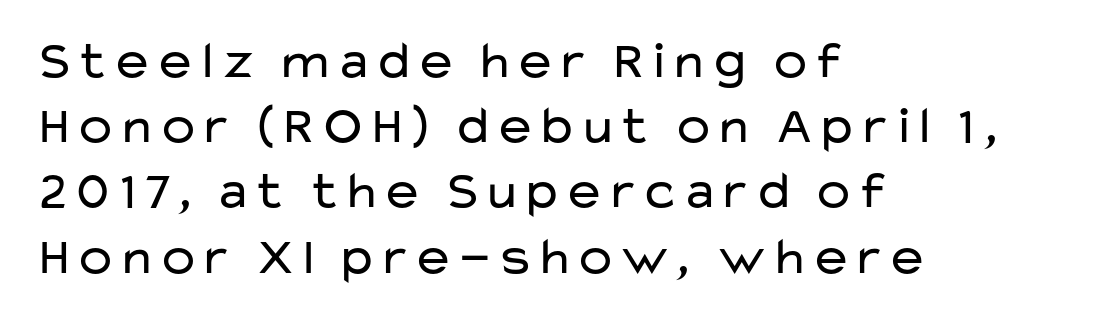
The image shows 53 px regular-weight, wide sans-serif type, upright; set left-aligned, line spacing 1.23x, normal letter spacing, not underlined; low stroke contrast and a medium x-height.
